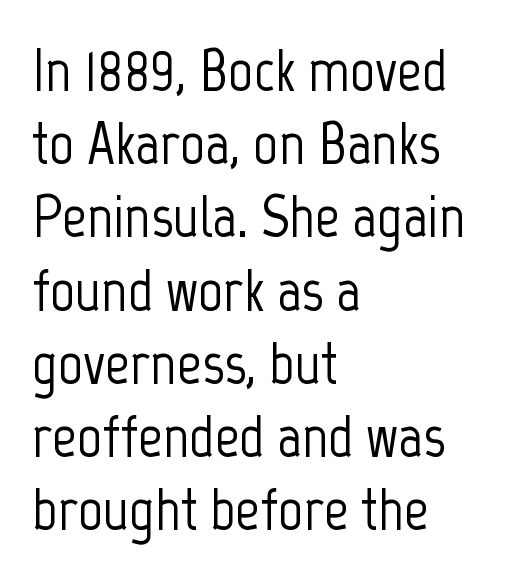
{"serif": "no", "italic": "no", "width": "condensed", "stroke_contrast": "low", "x_height": "medium", "monospaced": "no", "underline": "no", "align": "left", "line_spacing_ratio": 1.2, "letter_spacing": "normal", "letter_spacing_em": 0.0, "glyph_px": 61}
